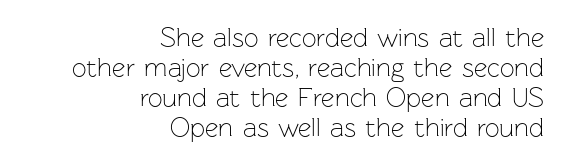
The image shows 26 px text type, upright; set right-aligned, tight line spacing (1.15x), normal letter spacing, not underlined.
